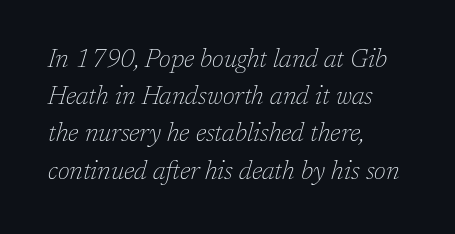
These lines were composed using italics. Descender tails drop into unmarked territory. Nothing heavy about these letters — not bold at all. Notice how descenders clear the ascenders below comfortably — that's standard leading. Horizontal alignment here is leftward, the default for most running prose. The gaps between neighbouring characters are ordinary and unremarkable.
